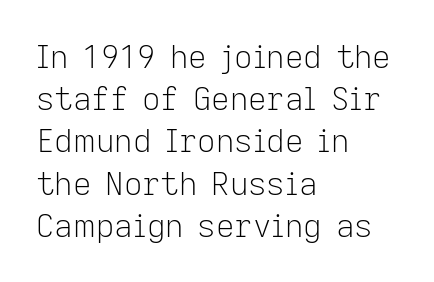
{"serif": "no", "italic": "no", "bold": "no", "weight": "light", "width": "normal", "stroke_contrast": "low", "x_height": "medium", "monospaced": "no", "underline": "no", "align": "left", "line_spacing": "normal", "line_spacing_ratio": 1.32, "letter_spacing": "normal", "letter_spacing_em": 0.0, "glyph_px": 32}
